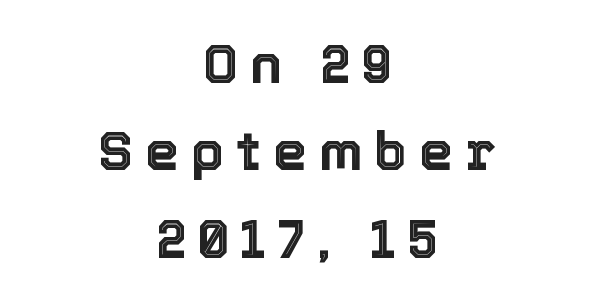
The image shows 54 px text type, upright; set centered, normal line spacing (1.62x), unusually wide letter spacing (+0.22 em), not underlined; a medium x-height.
